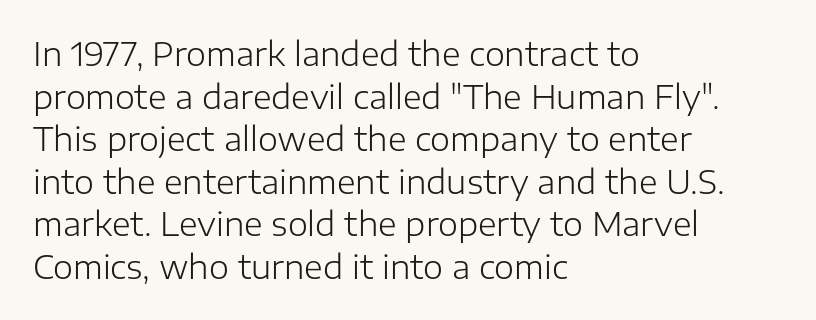
The image shows 32 px light sans-serif type, upright; set left-aligned, normal line spacing (1.33x), normal letter spacing, not underlined; low stroke contrast and a medium x-height.
